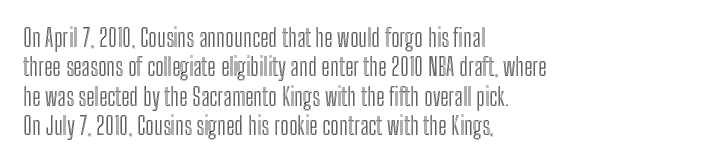
The lettering stays uniformly vertical, giving the passage a roman look. The letterforms sit shoulder to shoulder at normal distance. The setting favours the left margin, as ordinary paragraphs usually do. Decoration check: the copy has no underline.
